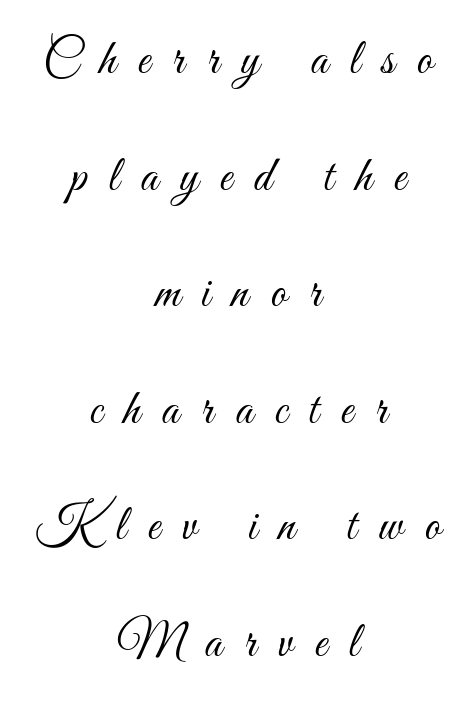
{"bold": "no", "weight": "light", "width": "condensed", "stroke_contrast": "medium", "x_height": "small", "monospaced": "no", "underline": "no", "align": "center", "line_spacing": "loose", "line_spacing_ratio": 2.38, "letter_spacing": "wide", "letter_spacing_em": 0.44, "glyph_px": 49}
